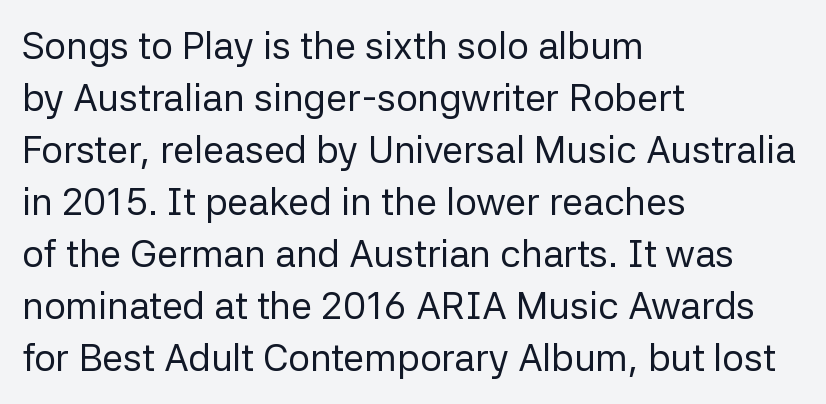
Q: Is the text bold? A: No.
Q: Is the text italic (slanted)? A: No, it is upright.
Q: Is the typeface a serif or a sans-serif typeface? A: Sans-serif.
Q: Is the text underlined? A: No.
Q: How is the paragraph aligned? A: Left-aligned.
Q: Is the spacing between letters normal or unusually wide? A: Normal.
Q: Is the spacing between lines tight, normal or loose? A: Normal.
Q: Width (condensed, normal, or wide)? A: Normal.
Q: Stroke contrast? A: Low.
Q: x-height? A: Medium.
Q: Monospaced? A: No.
